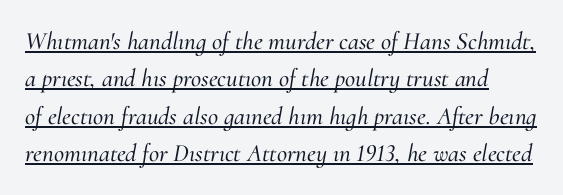
There's an unmistakable incline to the writing here. What's the leading like? Ordinary, nothing unusual. The lettering is marked with a stroke running underneath it. Standard letterfit; no display-style spreading of the glyphs.
